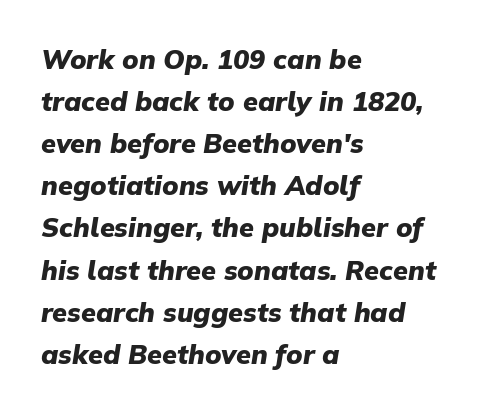
The image shows 27 px bold type, italic (leaning right); set left-aligned, normal line spacing (1.56x), normal letter spacing, not underlined.
